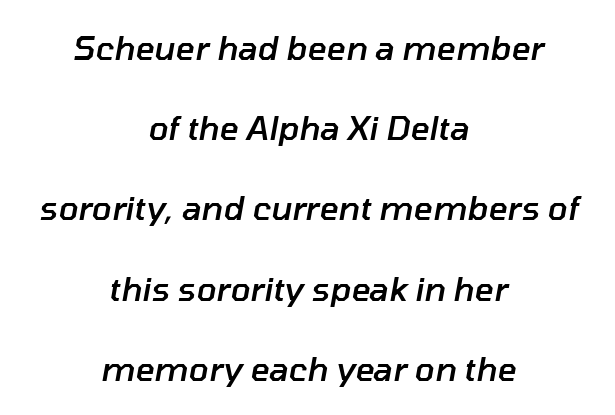
A typesetter would call this leading open, well beyond the default. The passage is arranged like a title page — every line centered. The sample has been set in demibold, a notch under bold. Unmarked baselines from the first word to the last. Looks like regular typesetting: each glyph gets only the width it needs.
